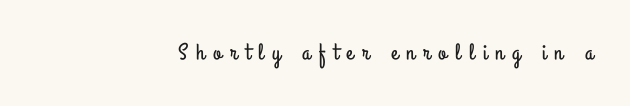
{"italic": "no", "underline": "no", "align": "right", "letter_spacing": "wide", "letter_spacing_em": 0.37, "glyph_px": 23}
